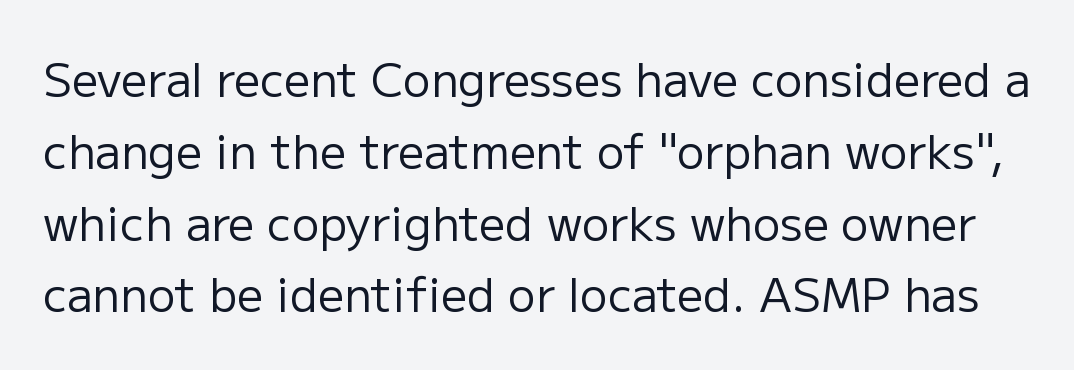
Does the type have serifs? No, each stem ends abruptly. Spacing verdict: proportional, widths tailored to each character. Check the space under the baseline: it is left empty. A typesetter would call this leading conventional body-copy spacing.
